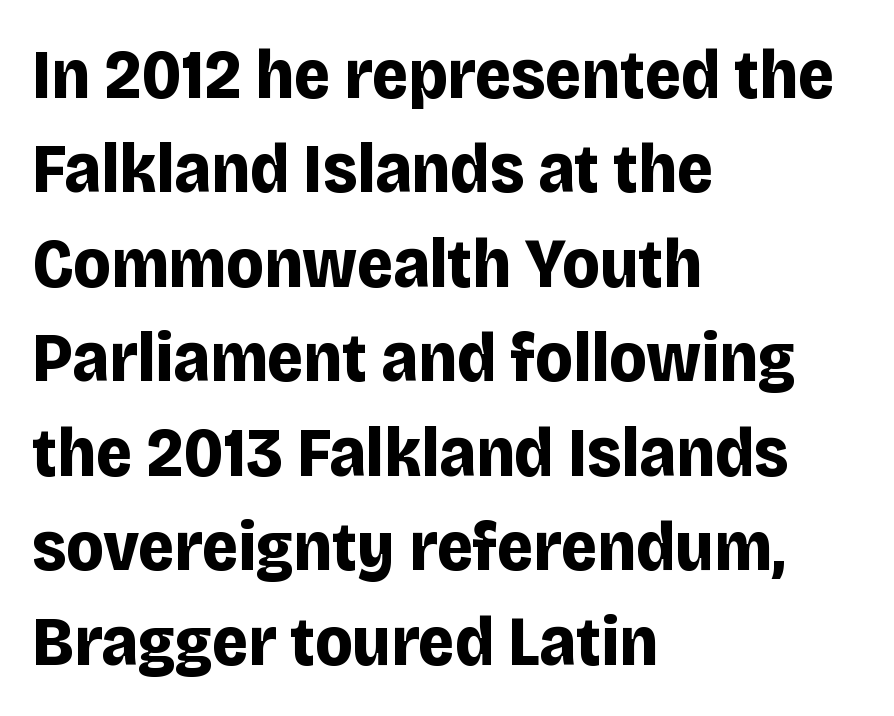
The image shows 70 px bold sans-serif type, upright; set left-aligned, normal line spacing (1.35x), normal letter spacing, not underlined; low stroke contrast and a large x-height.
